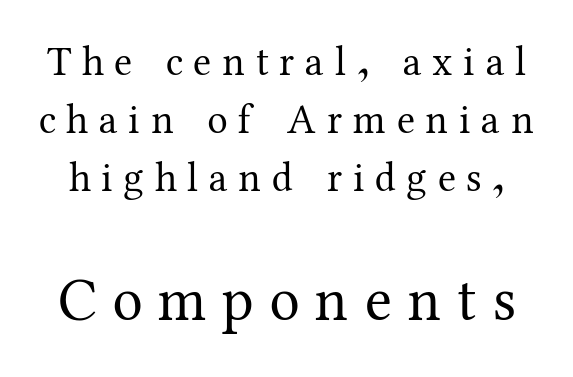
Is this a sans? No — the strokes have serifs. Beneath every word, the page is bare. Bold? No — there's no thickening of the strokes. You can tell it's not italic because the verticals are truly vertical. Observe the wide spacing: letters keep a clear distance from each other.
